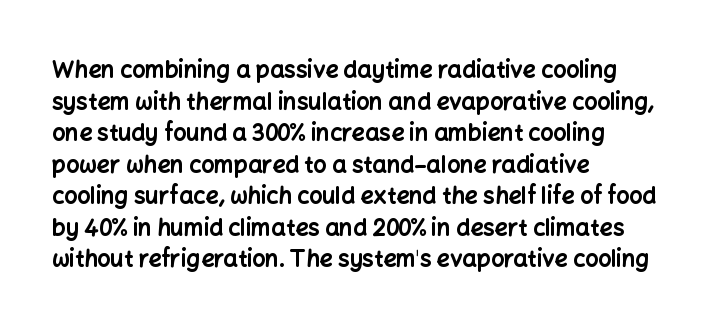
The image shows 23 px bold type, upright; set left-aligned, normal line spacing (1.37x), normal letter spacing, not underlined.
